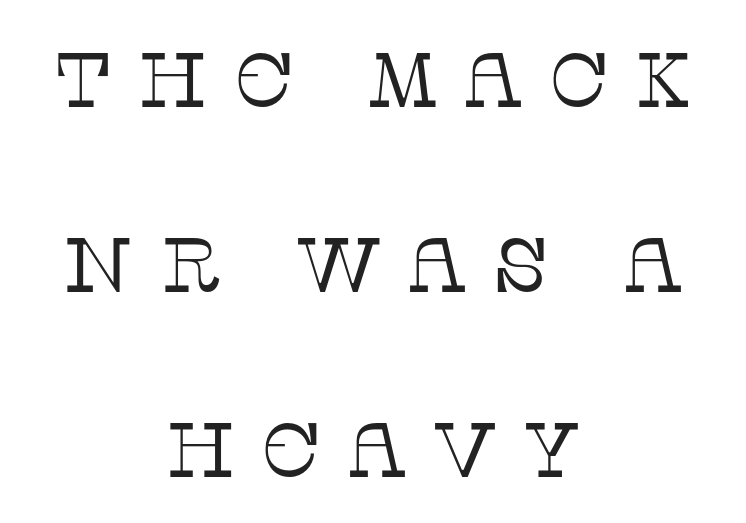
{"serif": "yes", "italic": "no", "bold": "no", "weight": "thin", "width": "normal", "stroke_contrast": "low", "x_height": "large", "monospaced": "no", "underline": "no", "align": "center", "line_spacing": "loose", "line_spacing_ratio": 2.4, "letter_spacing": "wide", "letter_spacing_em": 0.32, "glyph_px": 77}
